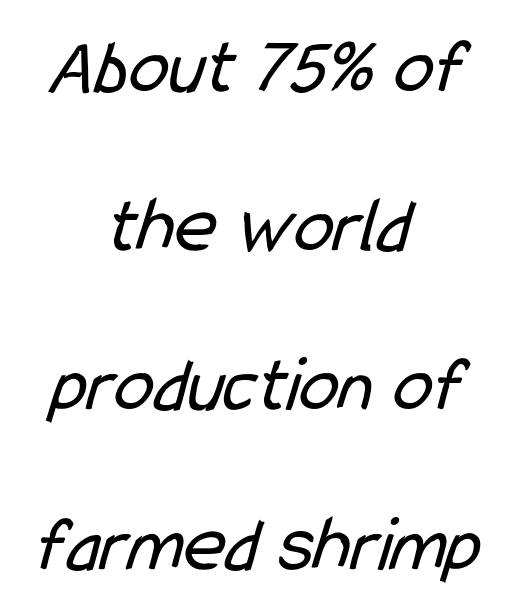
Q: Is the text bold? A: No.
Q: Is the typeface a serif or a sans-serif typeface? A: Sans-serif.
Q: Is the text underlined? A: No.
Q: How is the paragraph aligned? A: Centered.
Q: Is the spacing between letters normal or unusually wide? A: Normal.
Q: Is the spacing between lines tight, normal or loose? A: Loose.
Q: Width (condensed, normal, or wide)? A: Condensed.
Q: Stroke contrast? A: Low.
Q: x-height? A: Medium.
Q: Monospaced? A: No.
